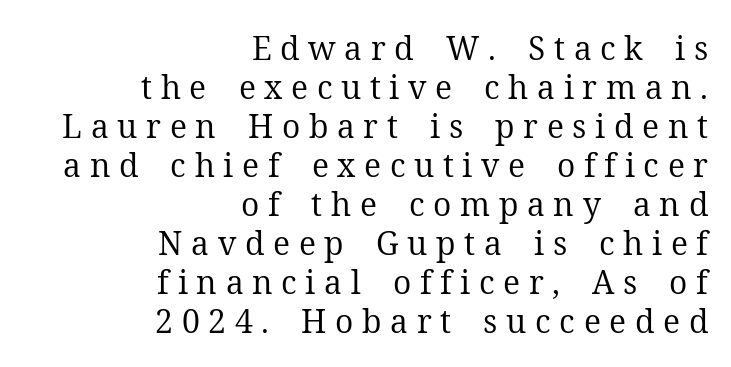
{"serif": "yes", "italic": "no", "bold": "no", "weight": "regular", "width": "normal", "stroke_contrast": "medium", "x_height": "medium", "monospaced": "no", "underline": "no", "align": "right", "line_spacing_ratio": 1.22, "letter_spacing": "wide", "letter_spacing_em": 0.27, "glyph_px": 32}
